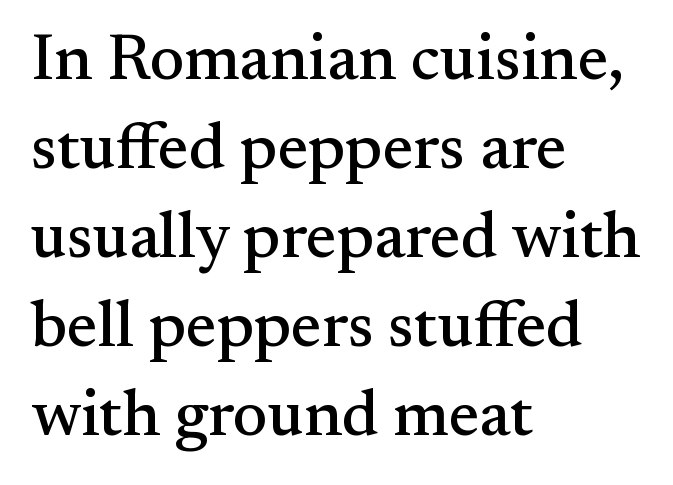
The image shows 65 px serif type, upright; set left-aligned, normal line spacing (1.37x), normal letter spacing, not underlined; medium stroke contrast and a small x-height.
